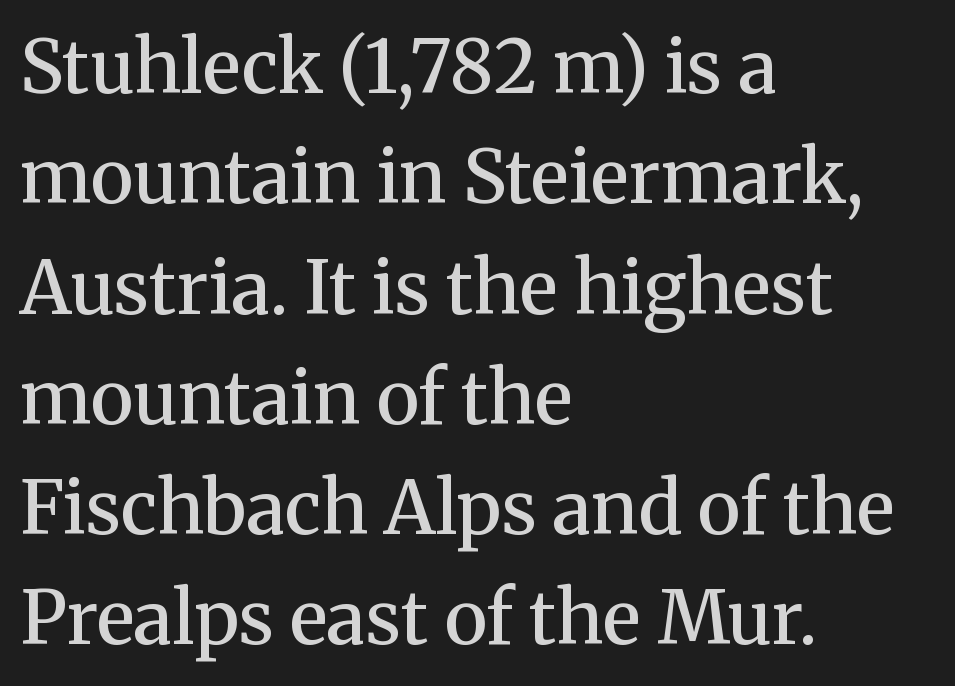
Q: Is the text bold? A: Semi-bold.
Q: Is the text italic (slanted)? A: No, it is upright.
Q: Is the typeface a serif or a sans-serif typeface? A: Serif.
Q: Is the text underlined? A: No.
Q: How is the paragraph aligned? A: Left-aligned.
Q: Is the spacing between letters normal or unusually wide? A: Normal.
Q: Is the spacing between lines tight, normal or loose? A: Normal.
Q: Width (condensed, normal, or wide)? A: Normal.
Q: Stroke contrast? A: Medium.
Q: x-height? A: Medium.
Q: Monospaced? A: No.
